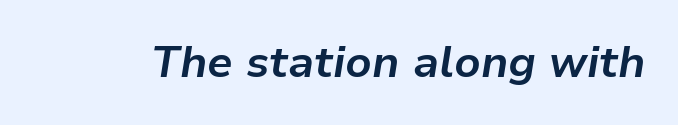
Only glyphs here, with clear space below each row. The face used here is rendered with its standard letterfit. Italic: yes, the glyphs are oblique. Proportional: the letters do not fall into vertical columns.
